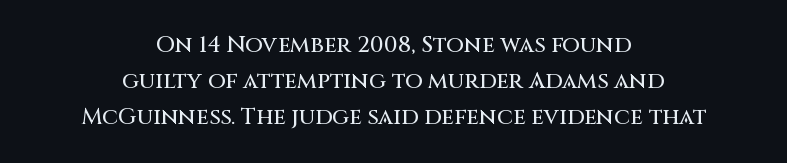
The type is set solid horizontally, with unmodified tracking. These lines sit exactly where default settings would place them. Italic: no, the glyphs are upright roman. Letters rest on an invisible, unmarked baseline.
